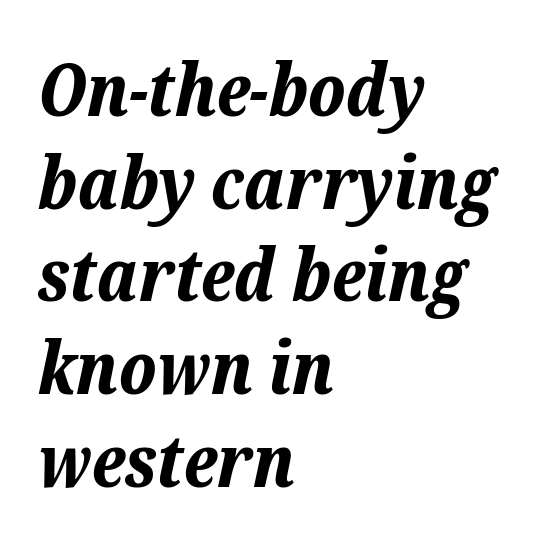
The image shows 73 px bold type, italic (leaning right); set left-aligned, normal line spacing (1.27x), normal letter spacing, not underlined; low stroke contrast and a medium x-height.
